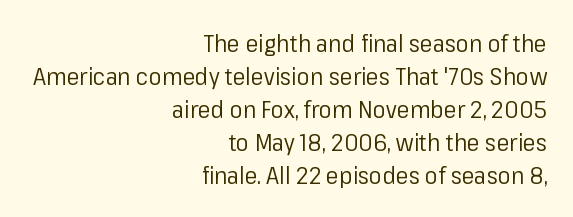
Clear beneath every line of the passage. Normally led — the rows are evenly, conventionally spaced. Is the block centered? No — it sits flush against the right margin. You could call the tracking neutral — neither tight nor loose. The typesetting does not lean heavy: it is not bold. Posture: straight, roman, zero tilt.
